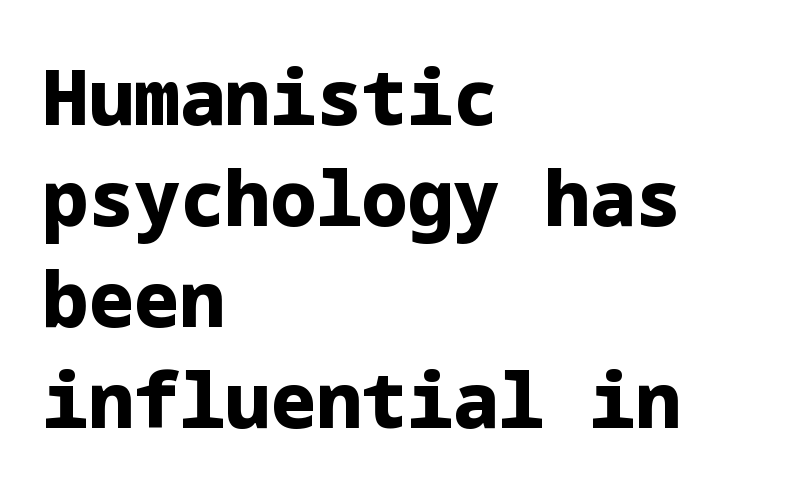
Q: Is the text bold? A: Yes.
Q: Is the text italic (slanted)? A: No, it is upright.
Q: Is the typeface a serif or a sans-serif typeface? A: Sans-serif.
Q: Is the text underlined? A: No.
Q: How is the paragraph aligned? A: Left-aligned.
Q: Is the spacing between letters normal or unusually wide? A: Normal.
Q: Is the spacing between lines tight, normal or loose? A: Normal.
Q: Width (condensed, normal, or wide)? A: Normal.
Q: Stroke contrast? A: Low.
Q: x-height? A: Medium.
